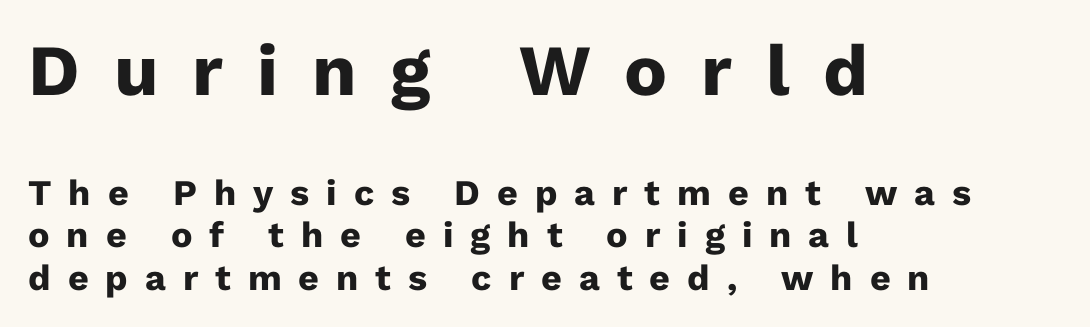
The image shows 72 px heavy sans-serif type, upright; set left-aligned, line spacing 1.18x, unusually wide letter spacing (+0.47 em), not underlined; the first (top) block is 2.0x larger; low stroke contrast and a medium x-height.
